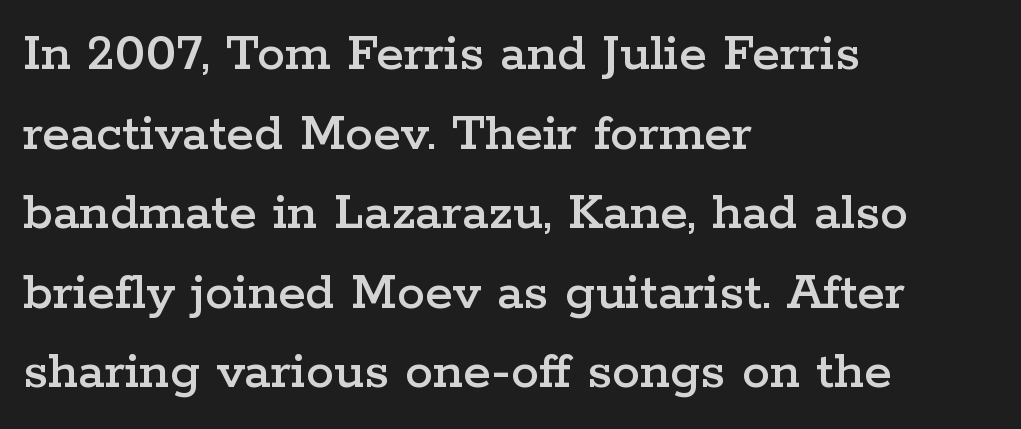
The image shows 56 px wide serif type, upright; set left-aligned, normal line spacing (1.42x), normal letter spacing, not underlined; low stroke contrast and a medium x-height.
